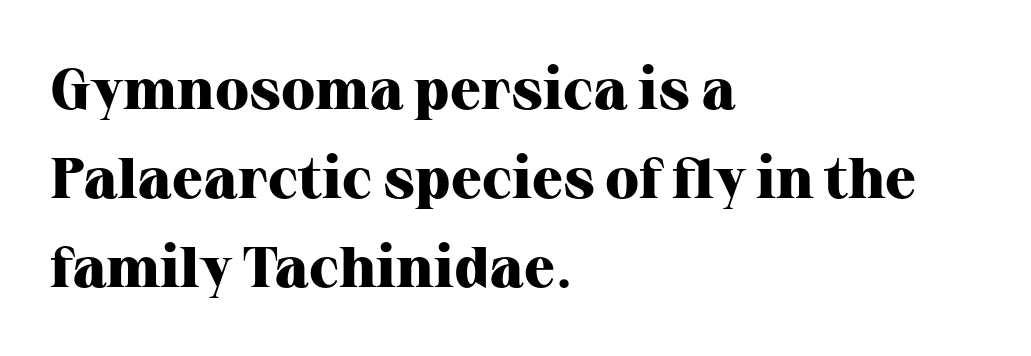
The image shows 57 px heavy serif type, upright; set left-aligned, normal line spacing (1.56x), normal letter spacing, not underlined; high stroke contrast and a medium x-height.
